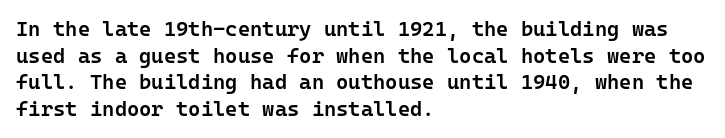
{"italic": "no", "bold": "semi", "underline": "no", "align": "left", "line_spacing": "normal", "line_spacing_ratio": 1.27, "letter_spacing": "normal", "letter_spacing_em": 0.0, "glyph_px": 21}
